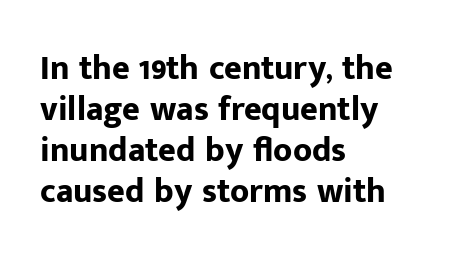
The image shows 34 px bold sans-serif type, upright; set left-aligned, line spacing 1.21x, normal letter spacing, not underlined; low stroke contrast and a medium x-height.
